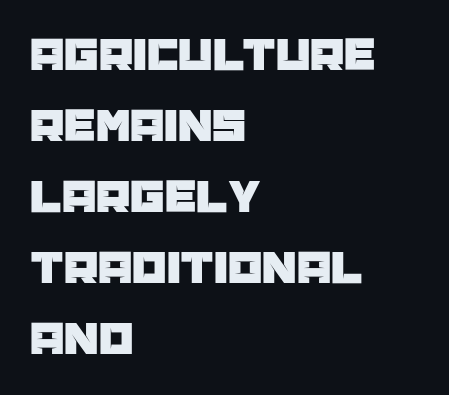
{"serif": "no", "italic": "no", "width": "normal", "stroke_contrast": "low", "x_height": "large", "monospaced": "no", "underline": "no", "align": "left", "line_spacing": "normal", "line_spacing_ratio": 1.45, "letter_spacing": "normal", "letter_spacing_em": 0.0, "glyph_px": 49}
